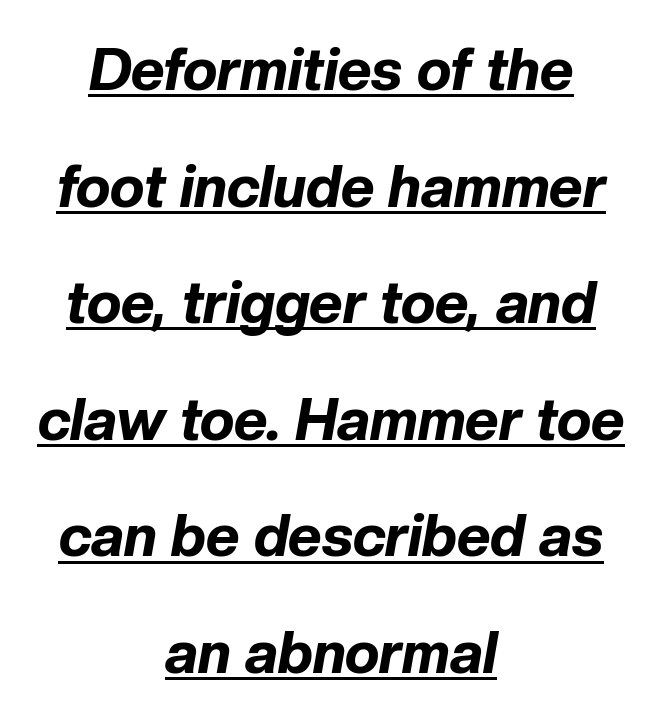
Q: Is the text bold? A: Yes.
Q: Is the text italic (slanted)? A: Yes, it leans right by about 10 degrees.
Q: Is the text underlined? A: Yes.
Q: How is the paragraph aligned? A: Centered.
Q: Is the spacing between letters normal or unusually wide? A: Normal.
Q: Is the spacing between lines tight, normal or loose? A: Loose.
Q: Width (condensed, normal, or wide)? A: Normal.
Q: Stroke contrast? A: Low.
Q: x-height? A: Medium.
Q: Monospaced? A: No.
